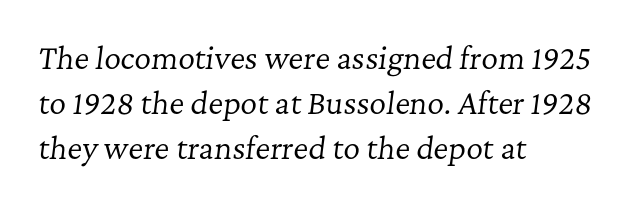
Q: Is the text bold? A: No.
Q: Is the text italic (slanted)? A: Yes, it leans right by about 7 degrees.
Q: Is the typeface a serif or a sans-serif typeface? A: Serif.
Q: Is the text underlined? A: No.
Q: How is the paragraph aligned? A: Left-aligned.
Q: Is the spacing between letters normal or unusually wide? A: Normal.
Q: Is the spacing between lines tight, normal or loose? A: Normal.
Q: Width (condensed, normal, or wide)? A: Normal.
Q: Stroke contrast? A: Low.
Q: x-height? A: Medium.
Q: Monospaced? A: No.
